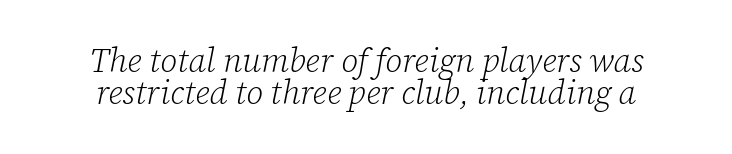
Q: Is the text bold? A: No.
Q: Is the text italic (slanted)? A: Yes, it leans right by about 12 degrees.
Q: Is the typeface a serif or a sans-serif typeface? A: Serif.
Q: Is the text underlined? A: No.
Q: How is the paragraph aligned? A: Centered.
Q: Is the spacing between letters normal or unusually wide? A: Normal.
Q: Is the spacing between lines tight, normal or loose? A: Tight.
Q: Width (condensed, normal, or wide)? A: Normal.
Q: Stroke contrast? A: Low.
Q: x-height? A: Medium.
Q: Monospaced? A: No.
